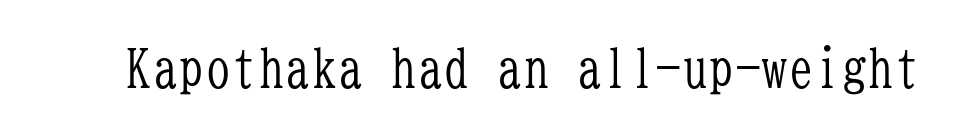
{"serif": "yes", "italic": "no", "bold": "no", "weight": "light", "width": "condensed", "stroke_contrast": "low", "x_height": "medium", "monospaced": "yes", "underline": "no", "letter_spacing": "normal", "letter_spacing_em": 0.0, "glyph_px": 53}
